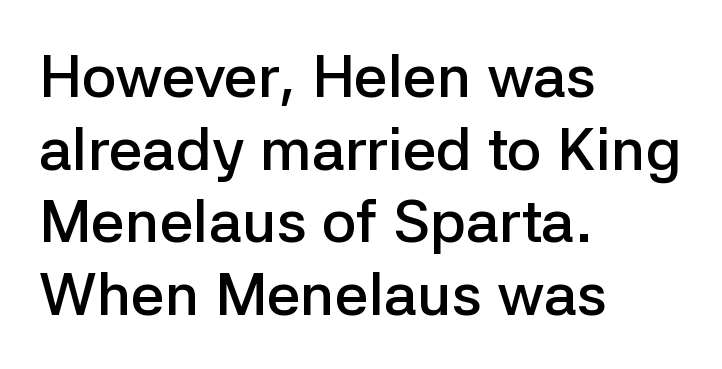
The image shows 60 px semibold sans-serif type, upright; set left-aligned, line spacing 1.21x, normal letter spacing, not underlined; low stroke contrast and a medium x-height.
